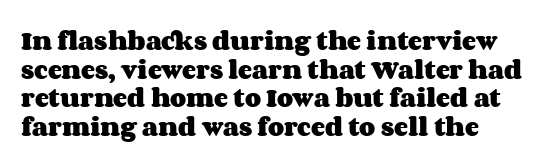
The image shows 21 px bold type, upright; set left-aligned, normal line spacing (1.36x), normal letter spacing, not underlined.
